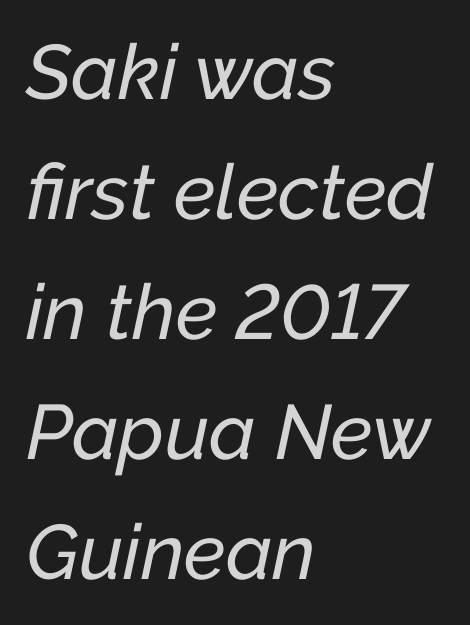
The font's italic variant was chosen for this text. Students, note that the glyphs here touch the page at normal intervals. Does the leading feel generous? No, just average. A classic flush-left, rag-right setting is used for this passage. Do the characters align in a grid? No, the font is proportional. The space directly below the letters is spotless.
